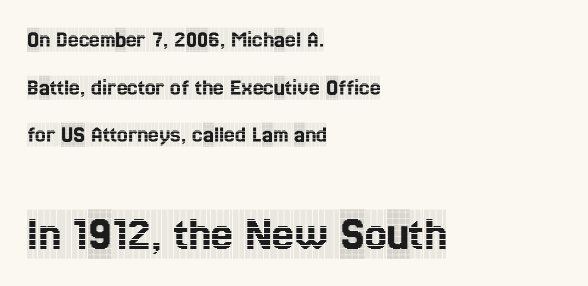
The paragraph shown leans on its left margin. Caption: standard tracking, unaltered. Spacing verdict: proportional, widths tailored to each character. A serif font was chosen for this passage.
